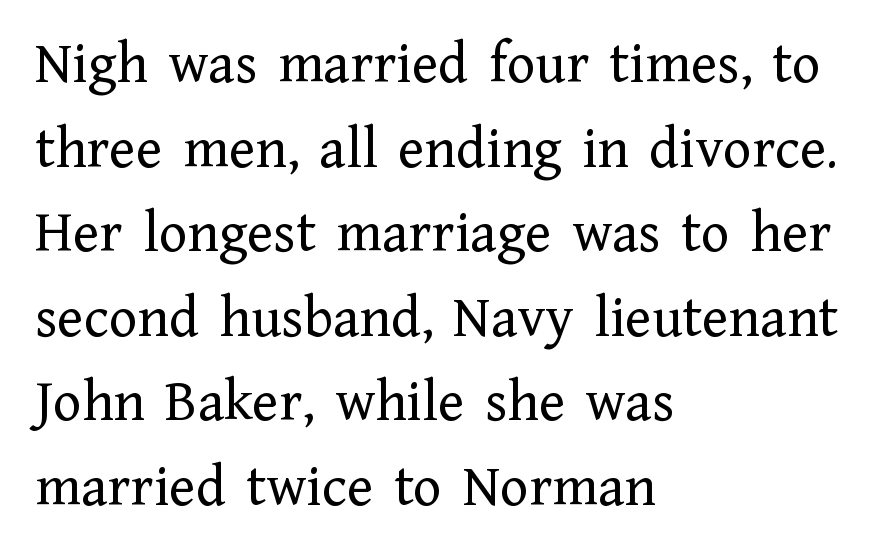
Q: Is the text bold? A: No.
Q: Is the text italic (slanted)? A: No, it is upright.
Q: Is the typeface a serif or a sans-serif typeface? A: Serif.
Q: Is the text underlined? A: No.
Q: How is the paragraph aligned? A: Left-aligned.
Q: Is the spacing between letters normal or unusually wide? A: Normal.
Q: Is the spacing between lines tight, normal or loose? A: Normal.
Q: Width (condensed, normal, or wide)? A: Normal.
Q: Stroke contrast? A: Low.
Q: x-height? A: Medium.
Q: Monospaced? A: No.
